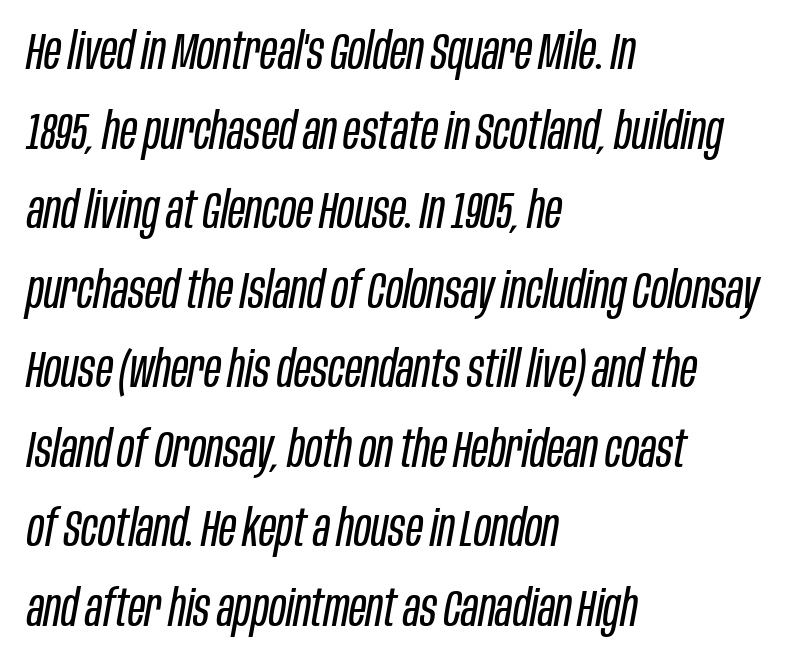
All the whitespace from short lines collects on the right. Each stroke keeps to a modest, everyday thickness or less. Think of a printed novel: that variable character pitch is what you see here. The letters sit at their default tracking, neither squeezed nor spread. Underline: absent. This block has exactly the height ordinary leading produces.
